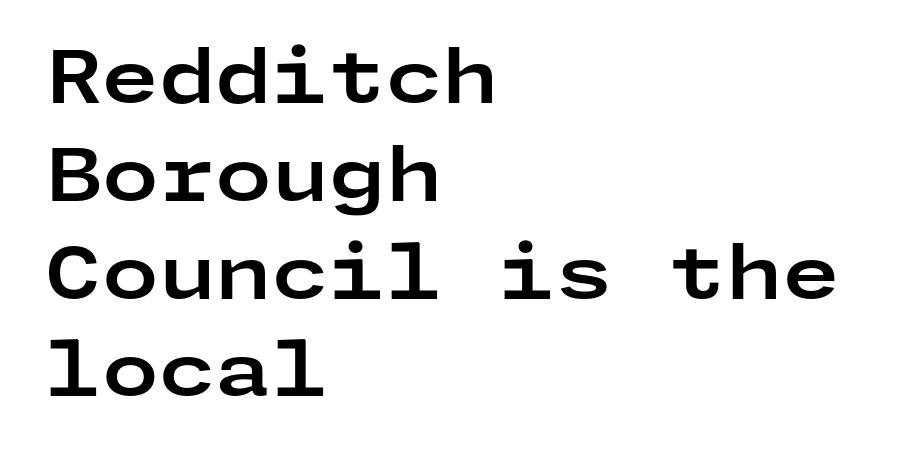
Q: Is the text bold? A: Yes.
Q: Is the text italic (slanted)? A: No, it is upright.
Q: Is the typeface a serif or a sans-serif typeface? A: Sans-serif.
Q: Is the text underlined? A: No.
Q: How is the paragraph aligned? A: Left-aligned.
Q: Is the spacing between letters normal or unusually wide? A: Normal.
Q: Is the spacing between lines tight, normal or loose? A: Normal.
Q: Width (condensed, normal, or wide)? A: Wide.
Q: Stroke contrast? A: Low.
Q: x-height? A: Medium.
